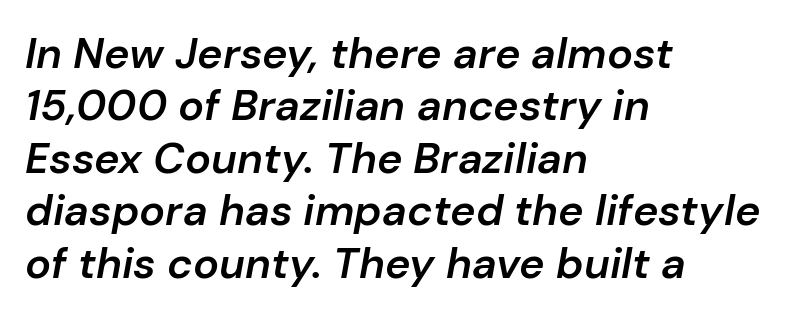
Q: Is the text bold? A: Semi-bold.
Q: Is the text italic (slanted)? A: Yes, it leans right by about 10 degrees.
Q: Is the text underlined? A: No.
Q: How is the paragraph aligned? A: Left-aligned.
Q: Is the spacing between letters normal or unusually wide? A: Normal.
Q: Width (condensed, normal, or wide)? A: Normal.
Q: Stroke contrast? A: Low.
Q: x-height? A: Medium.
Q: Monospaced? A: No.
